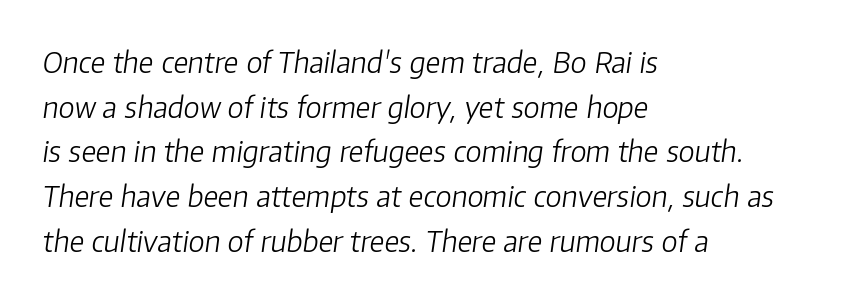
{"italic": "yes", "lean": "right", "slant_degrees": 8, "bold": "no", "weight": "light", "width": "normal", "stroke_contrast": "low", "x_height": "medium", "monospaced": "no", "underline": "no", "align": "left", "line_spacing": "normal", "line_spacing_ratio": 1.54, "letter_spacing": "normal", "letter_spacing_em": 0.0, "glyph_px": 29}
